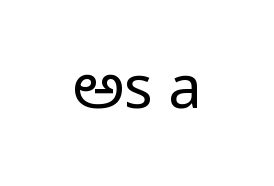
You could not count columns in this text — the font is proportionally spaced. Serif or sans? Sans — the stroke terminals are bare. Honestly, there is no underline to notice here at all. Stroke thickness stays within the range of a standard reading face or lighter. Rendered with straight, roman letterforms. Tracking value appears to be zero — textbook default spacing.
